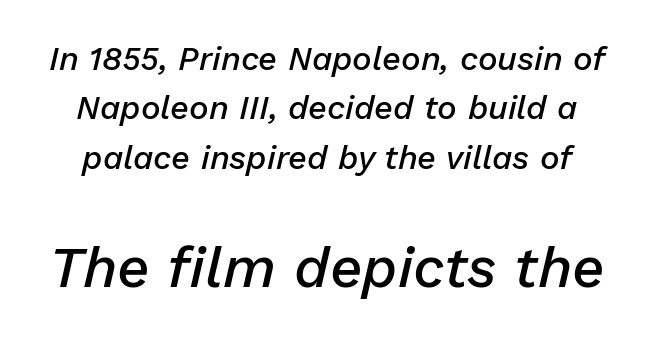
{"italic": "yes", "lean": "right", "slant_degrees": 13, "bold": "semi", "weight": "semibold", "width": "normal", "stroke_contrast": "low", "x_height": "medium", "monospaced": "no", "underline": "no", "line_spacing": "normal", "line_spacing_ratio": 1.5, "letter_spacing": "normal", "letter_spacing_em": 0.0, "larger_block": "second", "size_ratio": 1.73, "glyph_px": 57}
